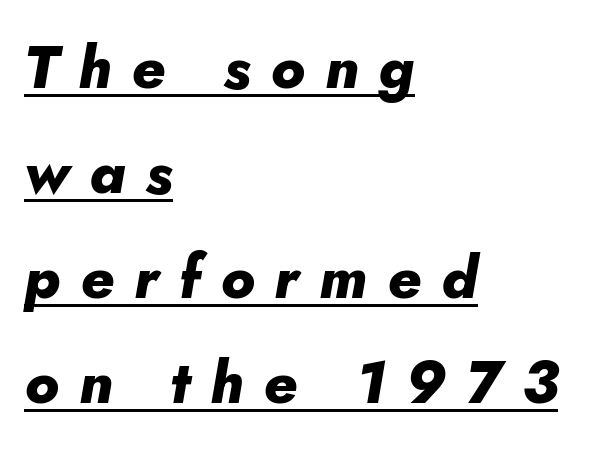
The image shows 59 px heavy type, italic (leaning right); set left-aligned, line spacing 1.78x, unusually wide letter spacing (+0.34 em), underlined; low stroke contrast and a small x-height.
